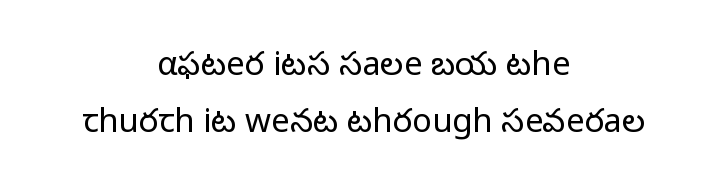
{"serif": "no", "italic": "no", "bold": "no", "weight": "light", "width": "normal", "stroke_contrast": "low", "x_height": "medium", "monospaced": "no", "underline": "no", "align": "center", "line_spacing_ratio": 1.74, "letter_spacing": "normal", "letter_spacing_em": 0.0, "glyph_px": 33}
